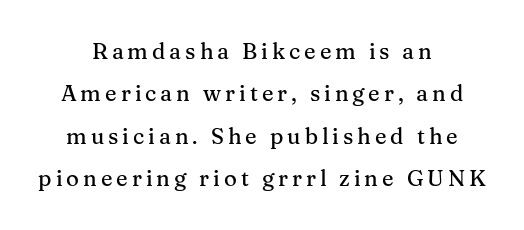
{"italic": "no", "underline": "no", "align": "center", "line_spacing": "loose", "line_spacing_ratio": 1.93, "glyph_px": 22}
